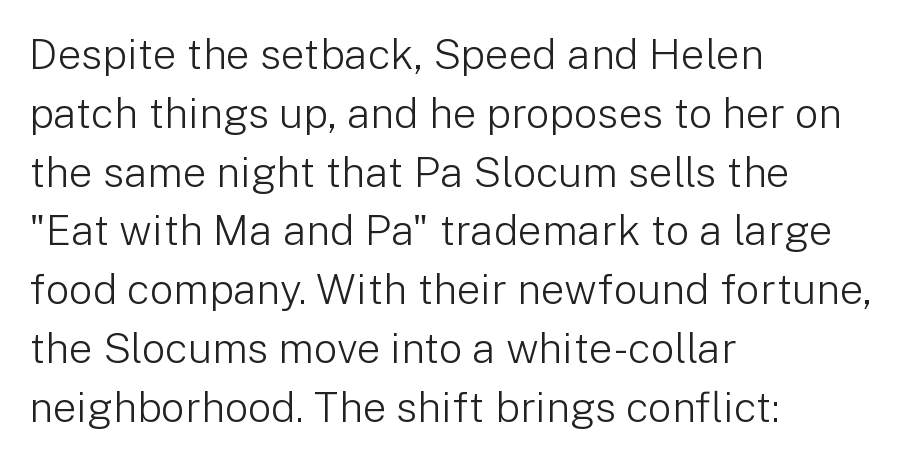
Quick note: interline space is typical. Proportional: the letters do not fall into vertical columns. Ink coverage per letter is moderate at most. The passage shown is typeset with a sans-serif family.
